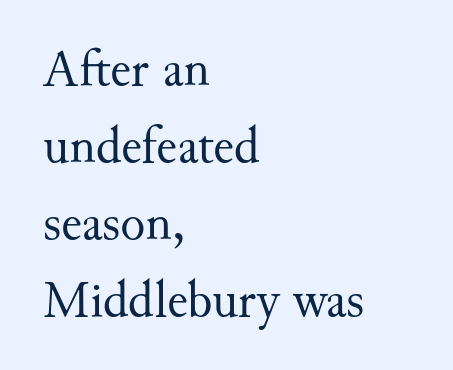
Q: Is the text bold? A: No.
Q: Is the text italic (slanted)? A: No, it is upright.
Q: Is the typeface a serif or a sans-serif typeface? A: Serif.
Q: Is the text underlined? A: No.
Q: How is the paragraph aligned? A: Left-aligned.
Q: Is the spacing between letters normal or unusually wide? A: Normal.
Q: Is the spacing between lines tight, normal or loose? A: Normal.
Q: Width (condensed, normal, or wide)? A: Normal.
Q: Stroke contrast? A: Medium.
Q: x-height? A: Small.
Q: Monospaced? A: No.
